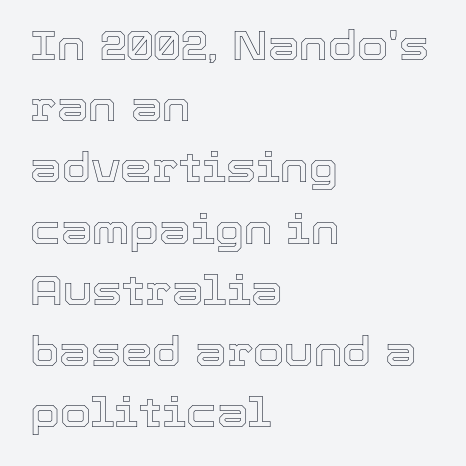
{"italic": "no", "width": "normal", "x_height": "medium", "monospaced": "no", "underline": "no", "align": "left", "line_spacing": "normal", "line_spacing_ratio": 1.53, "letter_spacing": "normal", "letter_spacing_em": 0.0, "glyph_px": 40}
